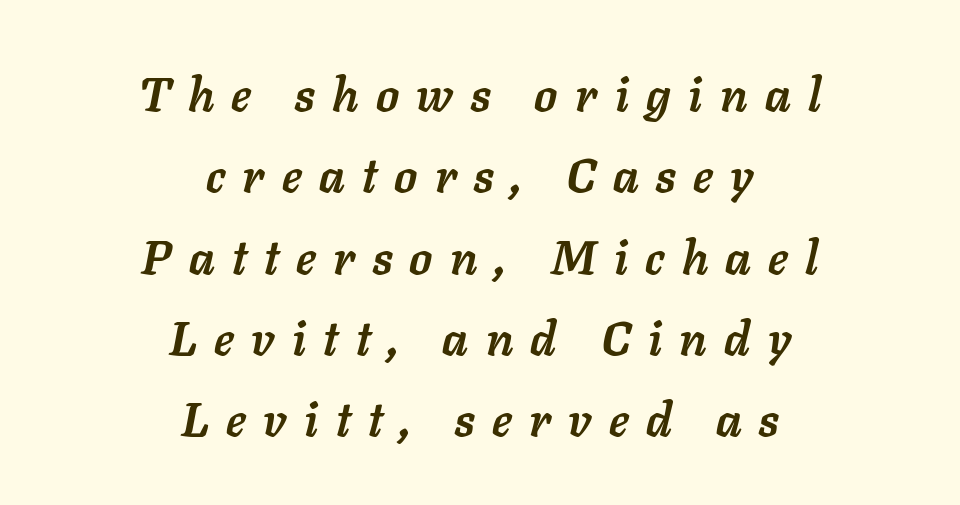
Q: Is the text bold? A: Yes.
Q: Is the text italic (slanted)? A: Yes, it leans right by about 11 degrees.
Q: Is the text underlined? A: No.
Q: How is the paragraph aligned? A: Centered.
Q: Is the spacing between letters normal or unusually wide? A: Unusually wide.
Q: Width (condensed, normal, or wide)? A: Normal.
Q: Stroke contrast? A: Low.
Q: x-height? A: Medium.
Q: Monospaced? A: No.
